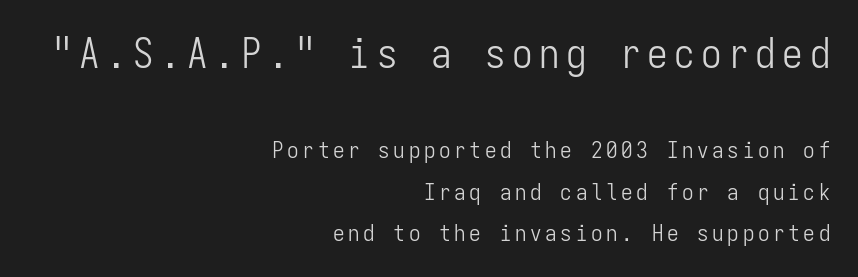
Nothing sits at the stroke ends, so this counts as sans-serif. The specimen omits any rule beneath the text block's lines. The rendering uses typewriter-style spacing with identical character cells. A roman cut, with each character standing at attention.
